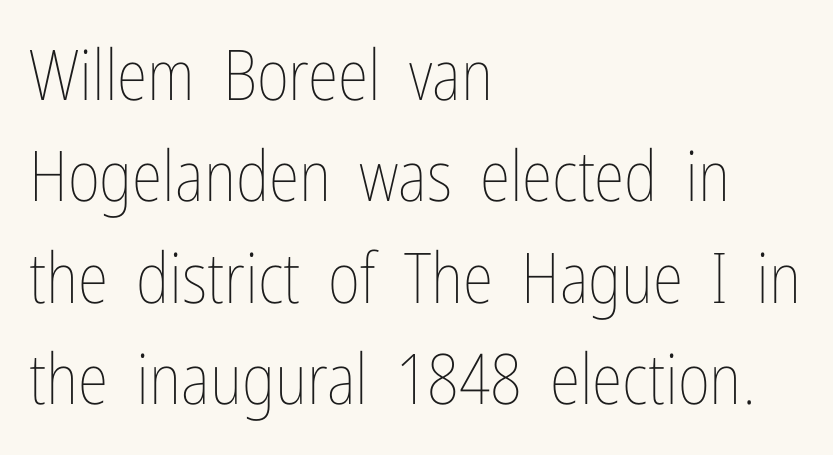
The image shows 70 px thin, condensed type, upright; set left-aligned, normal line spacing (1.45x), normal letter spacing, not underlined; low stroke contrast and a medium x-height.
